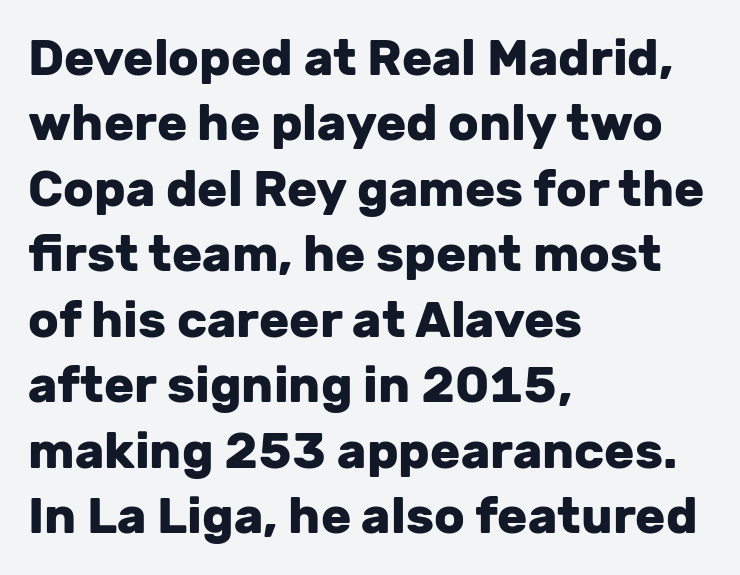
Tall strokes in this sample are plumb rather than angled. A typesetter would label this face a sans. Underline: absent. In terms of letterspacing, this is plain default setting.
